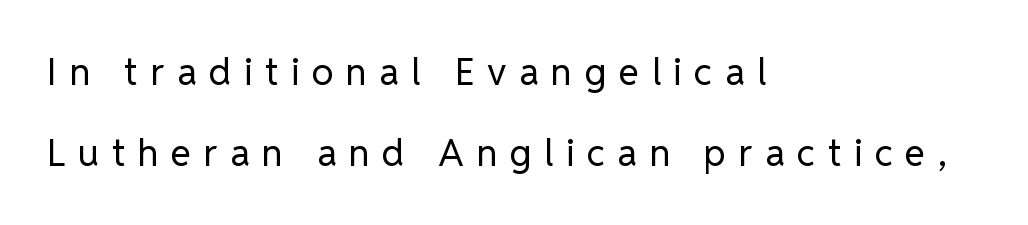
The area under the type is left untouched. Words appear elongated and porous because spacing is wide. Every row of glyphs begins at an identical x-position on the left. Is the type heavy? It reads as light-to-regular instead.
